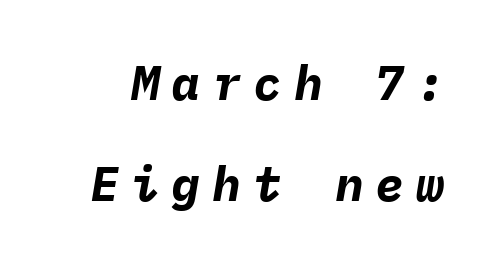
Q: Is the text bold? A: Yes.
Q: Is the text italic (slanted)? A: Yes, it leans right by about 9 degrees.
Q: Is the text underlined? A: No.
Q: Is the spacing between letters normal or unusually wide? A: Unusually wide.
Q: Is the spacing between lines tight, normal or loose? A: Loose.
Q: Width (condensed, normal, or wide)? A: Normal.
Q: Stroke contrast? A: Low.
Q: x-height? A: Medium.
Q: Monospaced? A: Yes.
